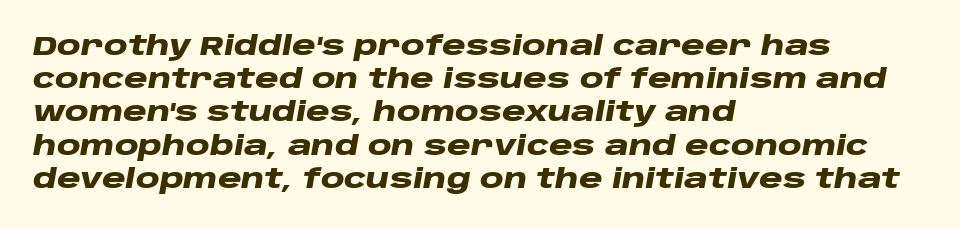
Look at the tracking — it's just the regular setting, nothing added. The string is rendered with underlining switched off. Strong, thick strokes mark this as bold type. A classic flush-left, rag-right setting is used for this passage. Yep, that's italic — everything's leaning.
